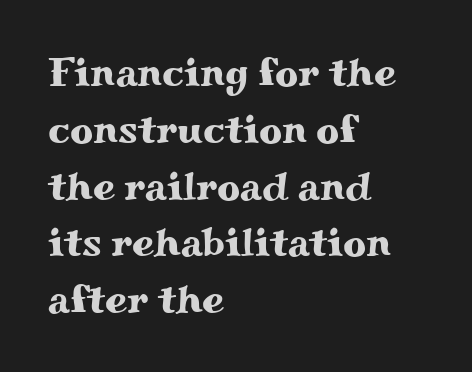
The specimen reads as upright at a glance. Is this a fixed-width face? No — the glyphs have proportional, varying widths. Nobody touched the tracking dial on this one. The text was rendered using a seriffed face with decorative stroke endings.
